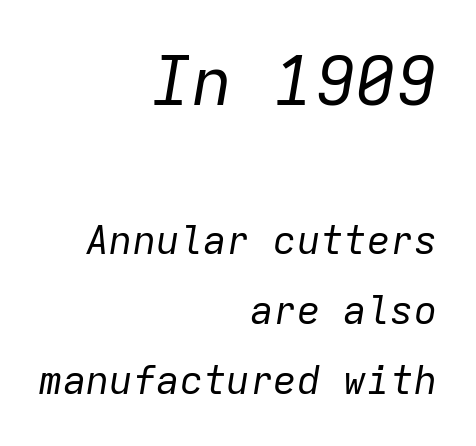
The image shows 68 px regular-weight type, italic (leaning right), monospaced; set right-aligned, line spacing 1.8x, normal letter spacing, not underlined; the first (top) block is 1.74x larger; low stroke contrast and a medium x-height.
